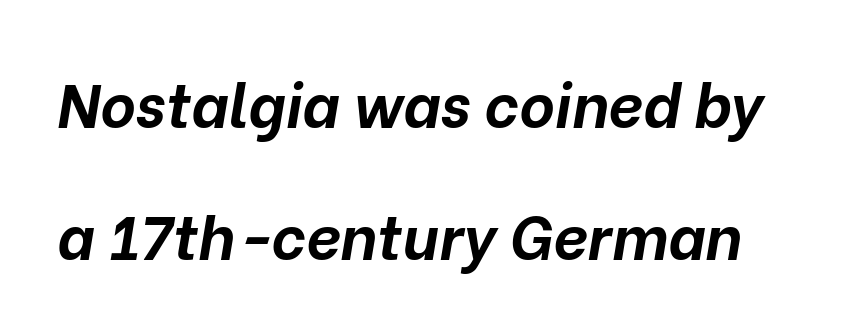
The image shows 61 px bold type, italic (leaning right); set loose line spacing (2.16x), normal letter spacing, not underlined; low stroke contrast and a medium x-height.
